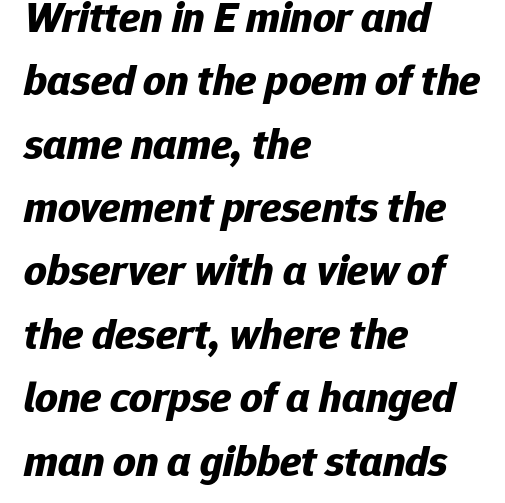
{"italic": "yes", "lean": "right", "slant_degrees": 12, "bold": "yes", "weight": "bold", "width": "normal", "stroke_contrast": "low", "x_height": "medium", "monospaced": "no", "underline": "no", "align": "left", "line_spacing": "normal", "line_spacing_ratio": 1.44, "letter_spacing": "normal", "letter_spacing_em": 0.0, "glyph_px": 44}
